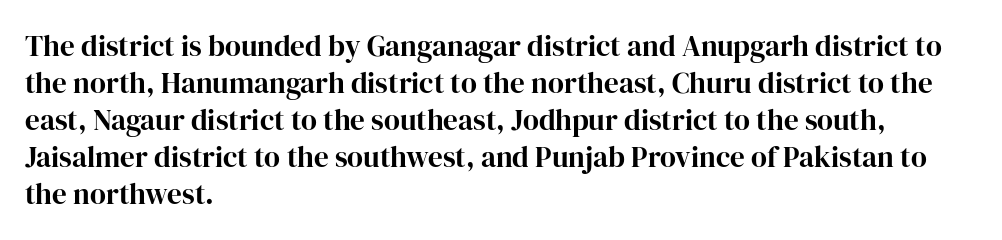
Font category for this specimen: serif. Spacing verdict: proportional, widths tailored to each character. Plain, unruled lines of type. This sample is left-justified, so line endings fall wherever the words run out.
